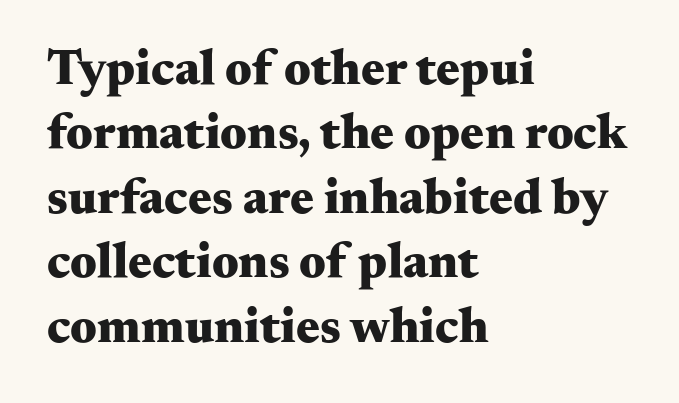
The image shows 50 px heavy, wide serif type, upright; set left-aligned, normal line spacing (1.29x), normal letter spacing, not underlined; medium stroke contrast and a small x-height.
